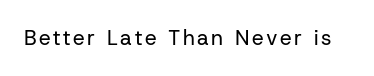
Q: Is the text bold? A: No.
Q: Is the text italic (slanted)? A: No, it is upright.
Q: Is the text underlined? A: No.
